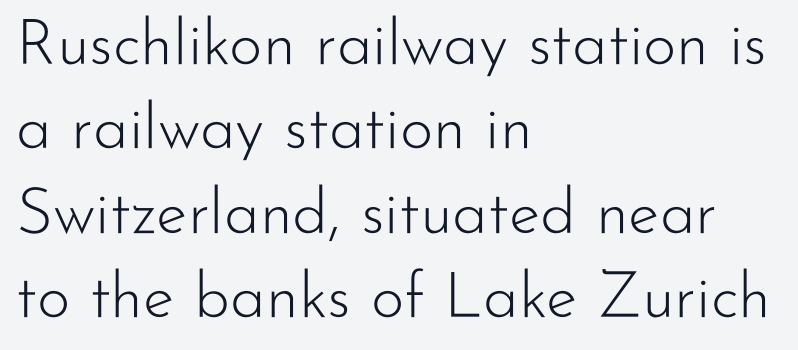
Q: Is the text bold? A: No.
Q: Is the text italic (slanted)? A: No, it is upright.
Q: Is the typeface a serif or a sans-serif typeface? A: Sans-serif.
Q: Is the text underlined? A: No.
Q: How is the paragraph aligned? A: Left-aligned.
Q: Is the spacing between letters normal or unusually wide? A: Normal.
Q: Is the spacing between lines tight, normal or loose? A: Normal.
Q: Width (condensed, normal, or wide)? A: Normal.
Q: Stroke contrast? A: Low.
Q: x-height? A: Small.
Q: Monospaced? A: No.
